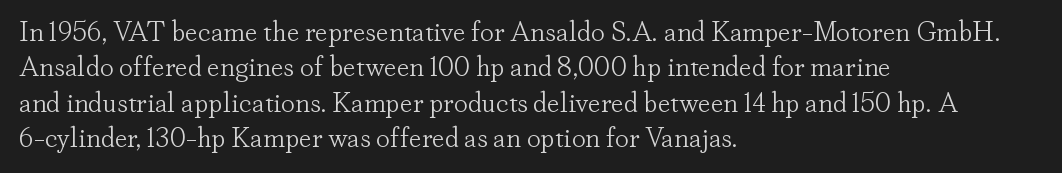
{"serif": "yes", "italic": "no", "bold": "no", "weight": "light", "width": "normal", "stroke_contrast": "low", "x_height": "small", "monospaced": "no", "underline": "no", "align": "left", "line_spacing": "normal", "line_spacing_ratio": 1.26, "letter_spacing": "normal", "letter_spacing_em": 0.0, "glyph_px": 28}
